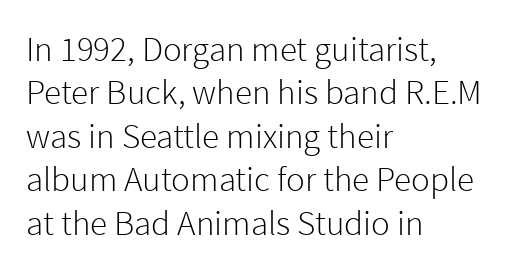
{"serif": "no", "italic": "no", "bold": "no", "weight": "light", "width": "normal", "x_height": "medium", "monospaced": "no", "underline": "no", "align": "left", "line_spacing_ratio": 1.24, "letter_spacing": "normal", "letter_spacing_em": 0.0, "glyph_px": 35}
